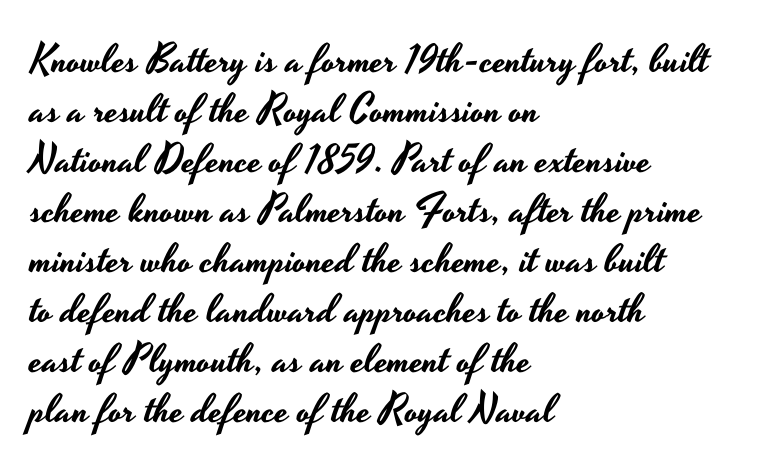
The image shows 40 px wide sans-serif type; set left-aligned, normal line spacing (1.25x), normal letter spacing, not underlined; low stroke contrast and a small x-height.
